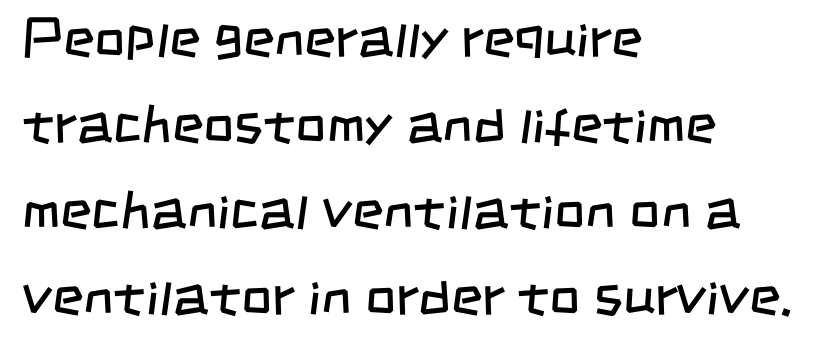
Each line starts at the same left margin while the right side varies. Note the varied advance widths — an 'i' is clearly narrower than an 'm'. Here the glyphs are tracked normally, forming tight word shapes. The letters look calm and open, with moderate or lighter stems. Descenders are the only things crossing below the line.
